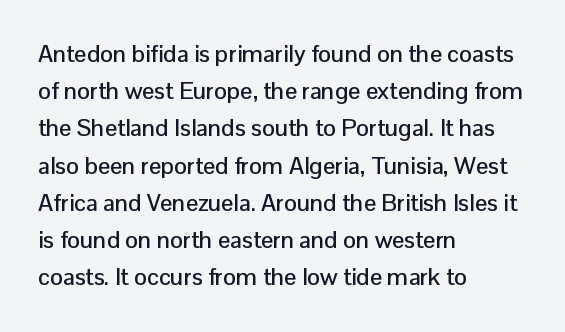
The image shows 24 px text type, upright; set left-aligned, normal line spacing (1.55x), normal letter spacing, not underlined.
